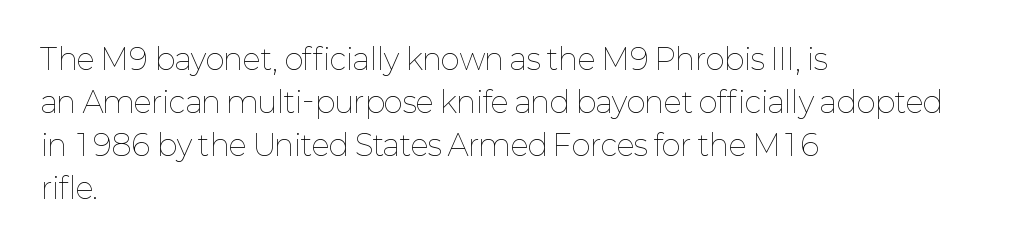
Q: Is the text bold? A: No.
Q: Is the text italic (slanted)? A: No, it is upright.
Q: Is the text underlined? A: No.
Q: How is the paragraph aligned? A: Left-aligned.
Q: Is the spacing between letters normal or unusually wide? A: Normal.
Q: Is the spacing between lines tight, normal or loose? A: Normal.
Q: Width (condensed, normal, or wide)? A: Normal.
Q: Stroke contrast? A: Low.
Q: x-height? A: Medium.
Q: Monospaced? A: No.
